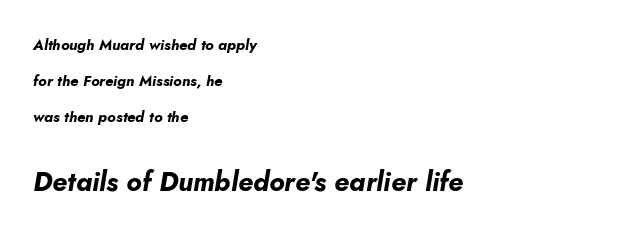
{"italic": "yes", "lean": "right", "slant_degrees": 5, "bold": "yes", "underline": "no", "align": "left", "line_spacing": "loose", "line_spacing_ratio": 2.39, "letter_spacing": "normal", "letter_spacing_em": 0.0, "larger_block": "second", "size_ratio": 1.8, "glyph_px": 27}
